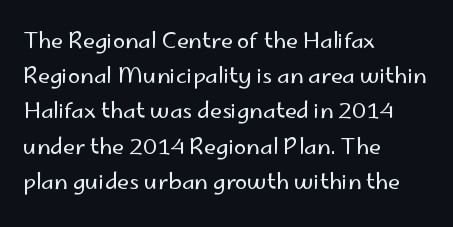
A quiet, ordinary-to-light weight characterises the typeface. Default kerning and tracking; the words read as compact shapes. These lines stack with their left ends in a neat column. The leading is moderate, giving the passage an even texture.
